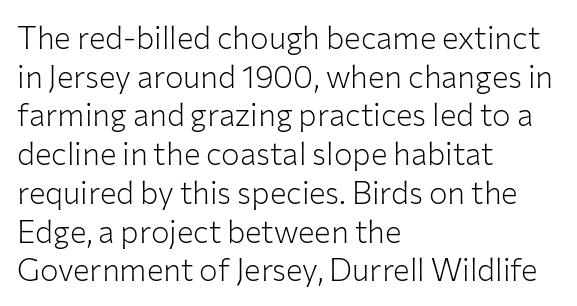
{"serif": "no", "italic": "no", "bold": "no", "weight": "light", "width": "normal", "stroke_contrast": "low", "x_height": "medium", "monospaced": "no", "underline": "no", "align": "left", "line_spacing": "normal", "line_spacing_ratio": 1.25, "letter_spacing": "normal", "letter_spacing_em": 0.0, "glyph_px": 31}
